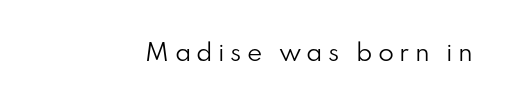
Q: Is the text bold? A: No.
Q: Is the text italic (slanted)? A: No, it is upright.
Q: Is the text underlined? A: No.
Q: Is the spacing between letters normal or unusually wide? A: Unusually wide.
